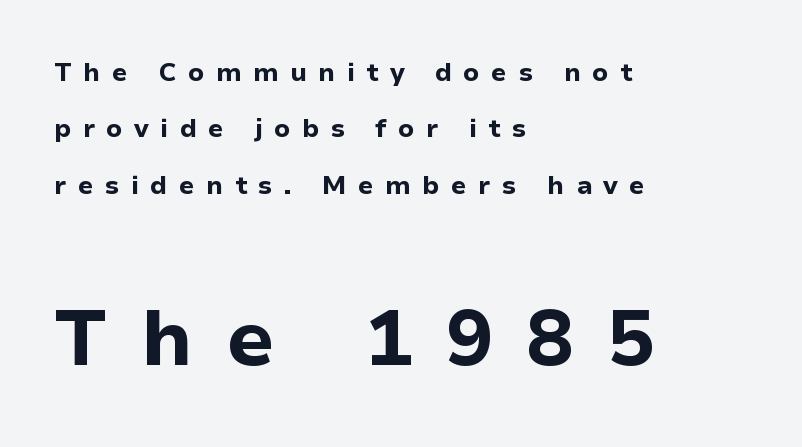
How heavy is the stroke? Heavy — this is a bold. No word sits above an underline. Caption: upper text group reduced, lower text group enlarged. Designer's note — italics off, roman on. Whoever set this chose breathing room over compactness in the vertical rhythm. This is sans-serif lettering, the kind often seen on screens and signage.
